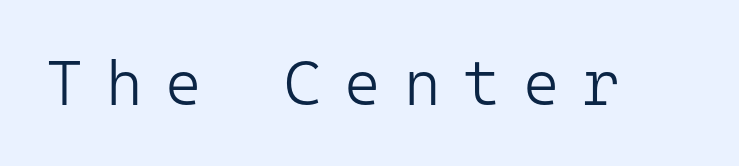
The letterforms stand isolated, each surrounded by extra space. The letters stand upright; this is a roman face. Monospaced: the letters line up in strict vertical columns. This sample uses a sans-serif face.
